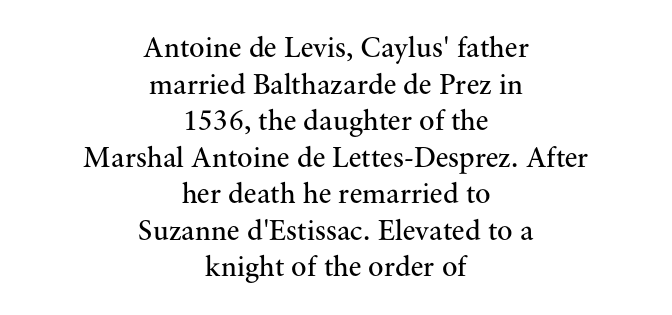
The paragraph shown floats in the horizontal middle. No chunkiness to these letters — they're not bold. Reading down the column, the eye jumps a familiar distance to each next line. You can tell from the footed stems that serif type was used.
